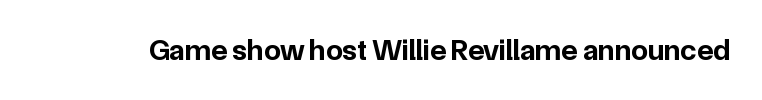
Q: Is the text bold? A: Yes.
Q: Is the text italic (slanted)? A: No, it is upright.
Q: Is the typeface a serif or a sans-serif typeface? A: Sans-serif.
Q: Is the text underlined? A: No.
Q: Is the spacing between letters normal or unusually wide? A: Normal.
Q: Width (condensed, normal, or wide)? A: Normal.
Q: Stroke contrast? A: Low.
Q: x-height? A: Medium.
Q: Monospaced? A: No.
